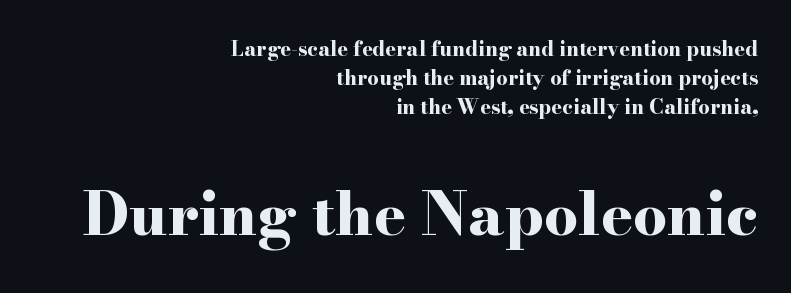
You could not count columns in this text — the font is proportionally spaced. Block two is the big one; block one sits smaller above it. Does the copy run flush right? Yes — the right margin is perfectly even. A typesetter would label this face a serif. Inter-character spacing is left at the font's built-in metrics. Horizontal bands of white between lines are of average thickness.
